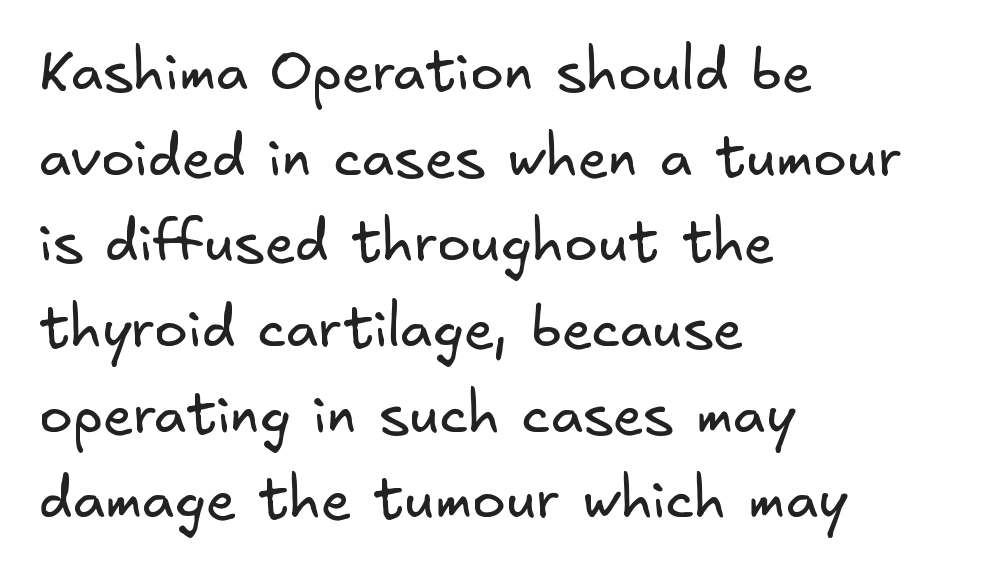
This rendering uses left alignment, leaving the right contour irregular. Think standard paragraph weight, or any step lighter than that. This sample uses a sans-serif face. The passage shown is not underscored anywhere. Vertically, the passage feels balanced, rows spaced as you'd expect. Letter spacing: default.
